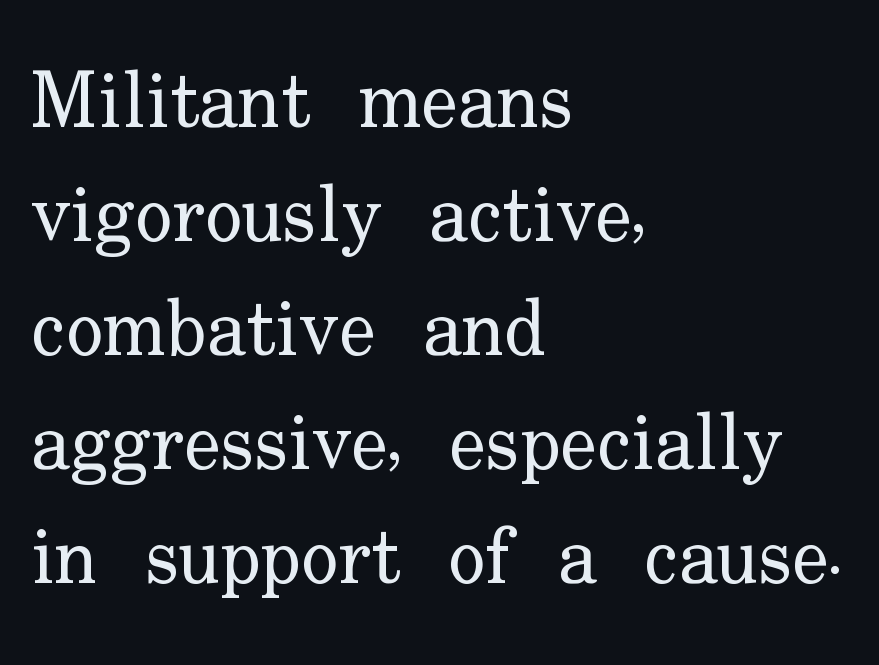
The space directly below the letters is spotless. Layout note: lines flush left. A typesetter would call this proportional, since set widths differ per character. Is there any slant? The stems are plumb.
